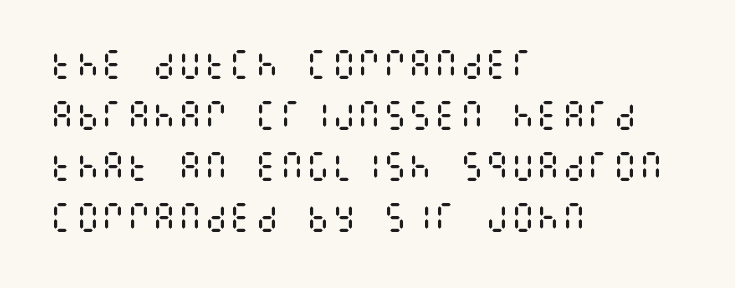
Quick note: not italic, upright. Does the leading feel generous? No, just average. Anything drawn beneath the words? Only blank space. Stroke mass is kept to a normal reading level or below. The passage shown has conventional tracking throughout.
